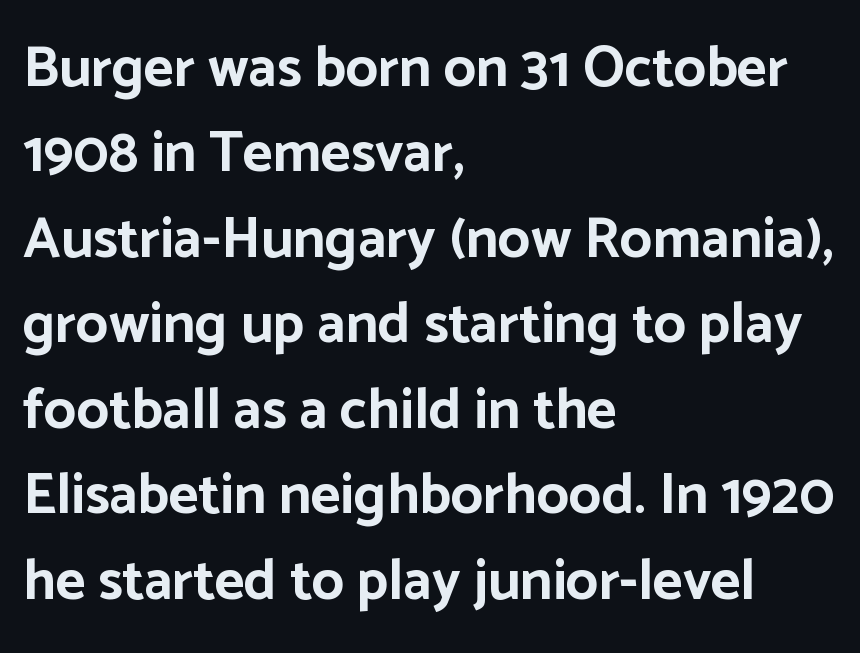
Q: Is the text bold? A: Yes.
Q: Is the text italic (slanted)? A: No, it is upright.
Q: Is the typeface a serif or a sans-serif typeface? A: Sans-serif.
Q: Is the text underlined? A: No.
Q: How is the paragraph aligned? A: Left-aligned.
Q: Is the spacing between letters normal or unusually wide? A: Normal.
Q: Is the spacing between lines tight, normal or loose? A: Normal.
Q: Width (condensed, normal, or wide)? A: Normal.
Q: Stroke contrast? A: Low.
Q: x-height? A: Medium.
Q: Monospaced? A: No.
